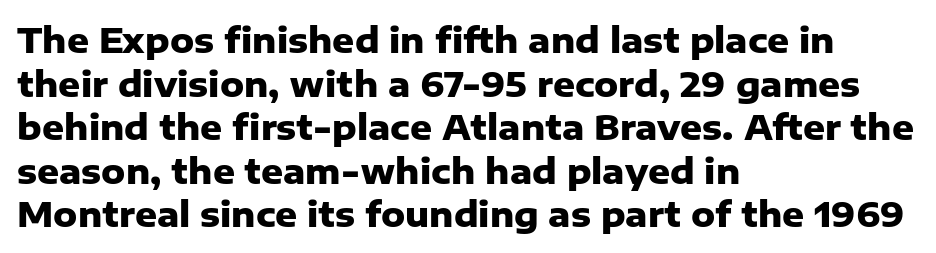
{"serif": "no", "italic": "no", "bold": "yes", "weight": "heavy", "width": "normal", "stroke_contrast": "low", "x_height": "medium", "monospaced": "no", "underline": "no", "align": "left", "line_spacing": "normal", "line_spacing_ratio": 1.28, "letter_spacing": "normal", "letter_spacing_em": 0.0, "glyph_px": 34}
